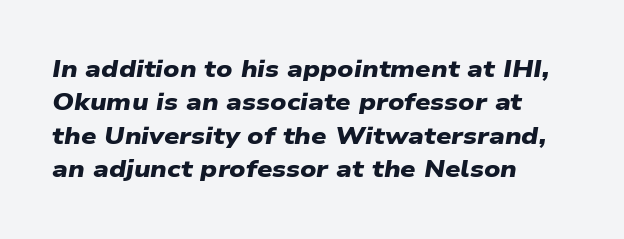
Q: Is the text bold? A: Yes.
Q: Is the text underlined? A: No.
Q: How is the paragraph aligned? A: Left-aligned.
Q: Is the spacing between letters normal or unusually wide? A: Normal.
Q: Is the spacing between lines tight, normal or loose? A: Normal.
